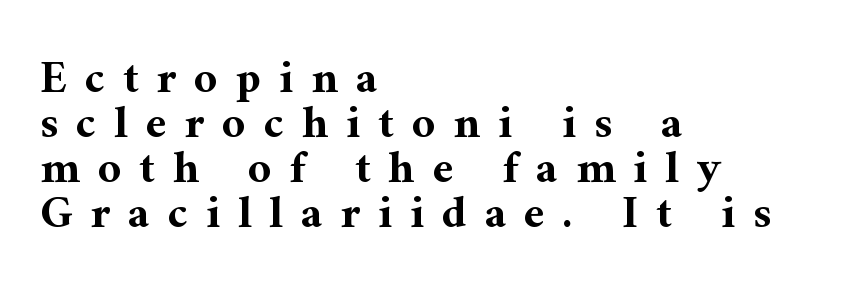
{"serif": "yes", "italic": "no", "bold": "yes", "weight": "bold", "width": "normal", "stroke_contrast": "medium", "x_height": "medium", "monospaced": "no", "underline": "no", "align": "left", "line_spacing": "tight", "line_spacing_ratio": 0.98, "letter_spacing": "wide", "letter_spacing_em": 0.39, "glyph_px": 46}
